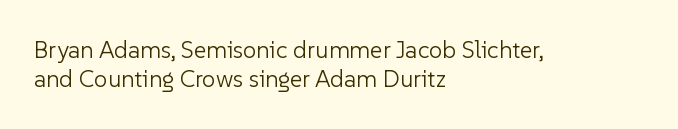
Notice how the stems are strictly vertical — no italics here. Standard letterfit; no display-style spreading of the glyphs. The space beneath each line is pristine and unruled. Counters stay open thanks to moderate or lighter strokes. A classic flush-left, rag-right setting is used for this passage.
